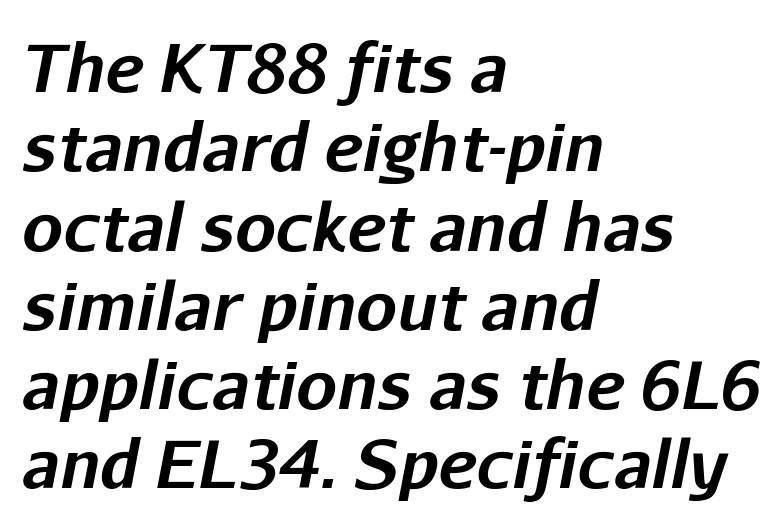
Q: Is the text bold? A: Yes.
Q: Is the text italic (slanted)? A: Yes, it leans right by about 11 degrees.
Q: Is the text underlined? A: No.
Q: How is the paragraph aligned? A: Left-aligned.
Q: Is the spacing between letters normal or unusually wide? A: Normal.
Q: Width (condensed, normal, or wide)? A: Normal.
Q: Stroke contrast? A: Low.
Q: x-height? A: Medium.
Q: Monospaced? A: No.
